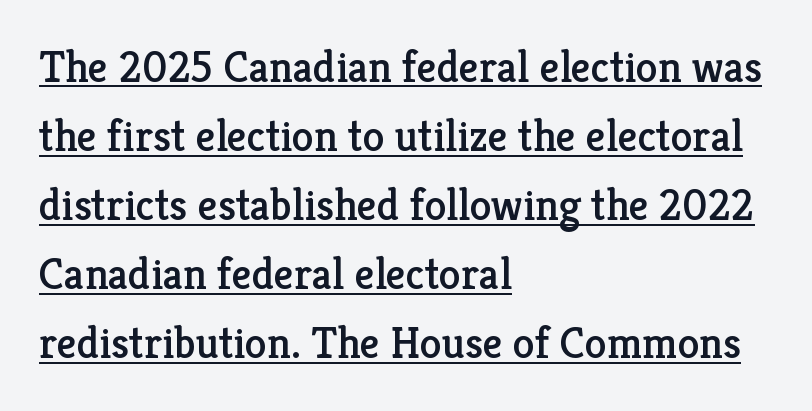
The image shows 44 px serif type, upright; set left-aligned, normal line spacing (1.57x), normal letter spacing, underlined; low stroke contrast and a medium x-height.
